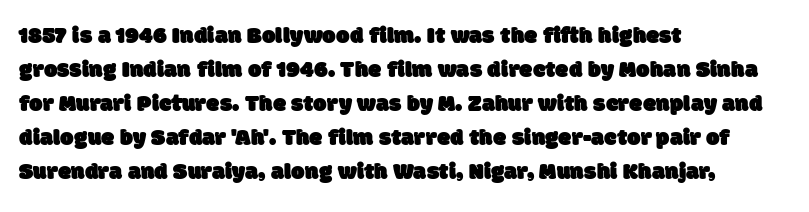
{"underline": "no", "align": "left", "line_spacing": "normal", "line_spacing_ratio": 1.42, "letter_spacing": "normal", "letter_spacing_em": 0.0, "glyph_px": 24}
